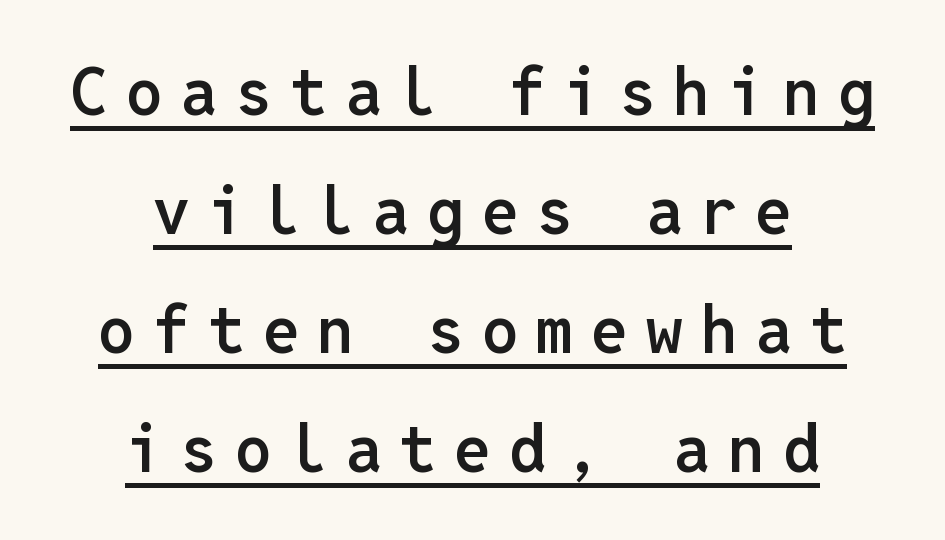
Does extra space separate the letters? Yes, quite a lot of it. Compared with a flush-left layout, this one balances lines on the center instead. Is this a fixed-width face? Yes — each glyph sits in an identical cell. This is roman type, the default non-slanted kind. This sample uses a sans-serif face.
